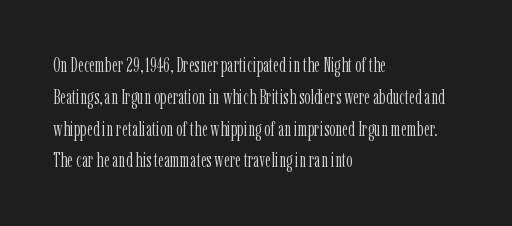
This is not heavy type; no bold has been used. Tracking here is standard; glyphs follow each other at the usual distance. Horizontal bands of white between lines are of average thickness. Underlining? Definitely not there. A student would call this left alignment; a typographer would say flush left, rag right.
